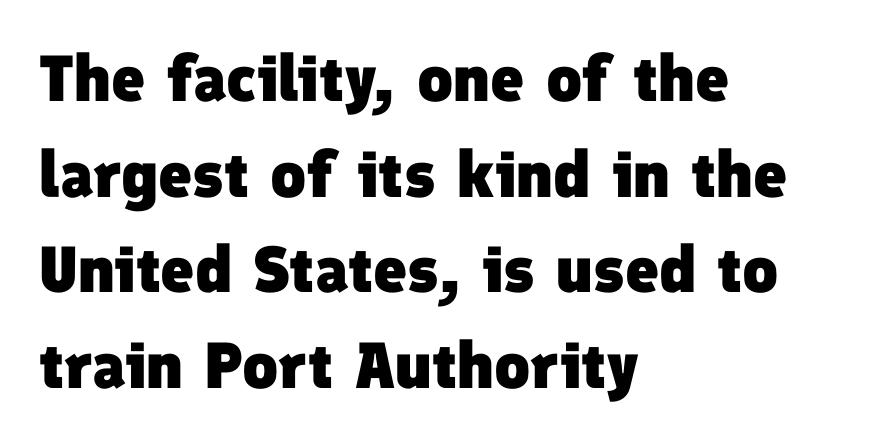
{"serif": "no", "bold": "yes", "weight": "heavy", "width": "normal", "stroke_contrast": "low", "x_height": "medium", "monospaced": "no", "underline": "no", "align": "left", "line_spacing": "normal", "line_spacing_ratio": 1.47, "letter_spacing": "normal", "letter_spacing_em": 0.0, "glyph_px": 65}
